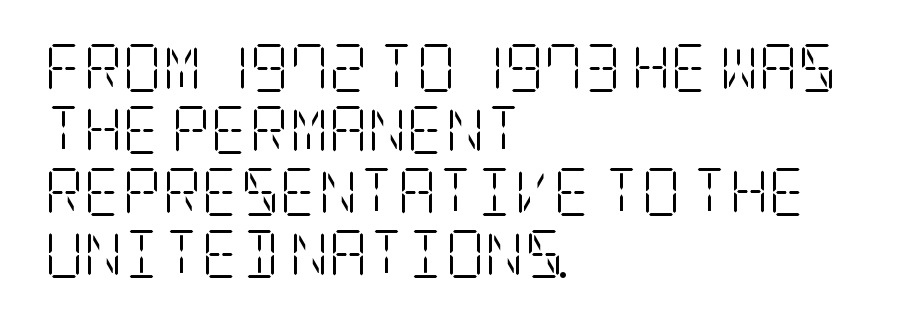
The image shows 48 px light, condensed serif type, upright; set left-aligned, normal line spacing (1.29x), normal letter spacing, not underlined; low stroke contrast and a large x-height.
